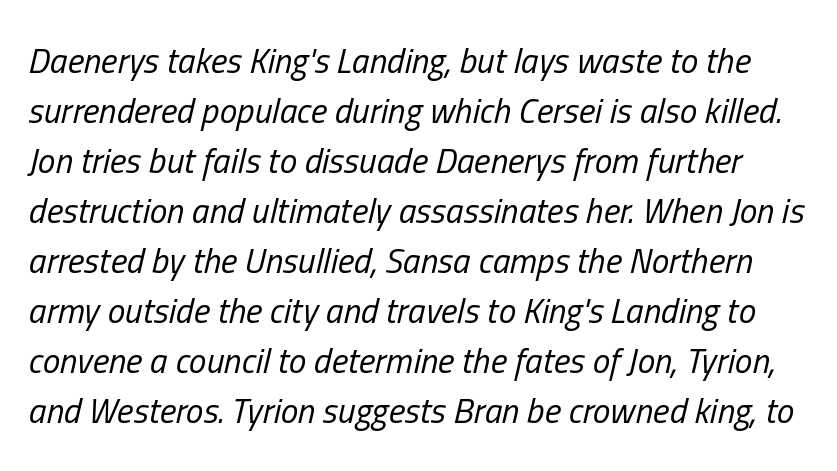
This rendering features lettering with no underline. Spacing between characters is what you'd get straight out of the box. The rendering uses natural spacing where letterforms have individual widths. Quick note: italic. A typesetter would call this leading conventional body-copy spacing. The letterforms sit at book weight or below.
